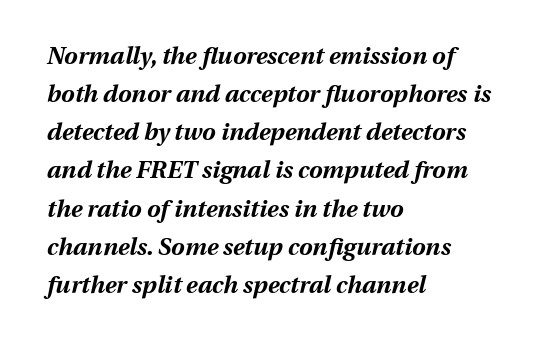
The typesetting leans heavy: a genuine bold. Visually the block forms a straight wall on the left and a jagged coastline on the right. The strip under each line holds only bare page. A typesetter would call this leading conventional body-copy spacing. The lettering tilts uniformly, giving the passage an italic look. Compared with typical body copy, the letter spacing here is the same.
